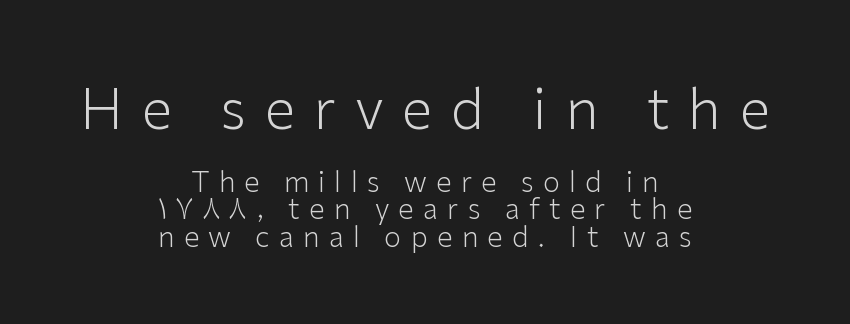
Q: Is the text bold? A: No.
Q: Is the text italic (slanted)? A: No, it is upright.
Q: Is the typeface a serif or a sans-serif typeface? A: Sans-serif.
Q: Is the text underlined? A: No.
Q: How is the paragraph aligned? A: Centered.
Q: Is the spacing between letters normal or unusually wide? A: Unusually wide.
Q: Is the spacing between lines tight, normal or loose? A: Tight.
Q: Which block of text is set in a larger size, the first (top) or the second (bottom)? A: The first (top) one.
Q: Width (condensed, normal, or wide)? A: Normal.
Q: Stroke contrast? A: Low.
Q: x-height? A: Medium.
Q: Monospaced? A: No.
